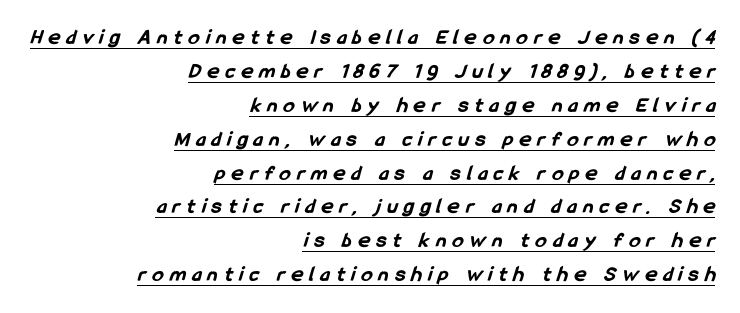
Q: Is the text bold? A: Yes.
Q: Is the text underlined? A: Yes.
Q: How is the paragraph aligned? A: Right-aligned.
Q: Is the spacing between letters normal or unusually wide? A: Unusually wide.
Q: Is the spacing between lines tight, normal or loose? A: Normal.
